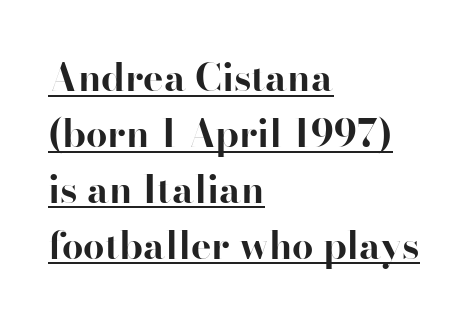
Q: Is the text bold? A: Yes.
Q: Is the text italic (slanted)? A: No, it is upright.
Q: Is the typeface a serif or a sans-serif typeface? A: Serif.
Q: Is the text underlined? A: Yes.
Q: How is the paragraph aligned? A: Left-aligned.
Q: Is the spacing between letters normal or unusually wide? A: Normal.
Q: Is the spacing between lines tight, normal or loose? A: Normal.
Q: Width (condensed, normal, or wide)? A: Normal.
Q: Stroke contrast? A: High.
Q: x-height? A: Small.
Q: Monospaced? A: No.
